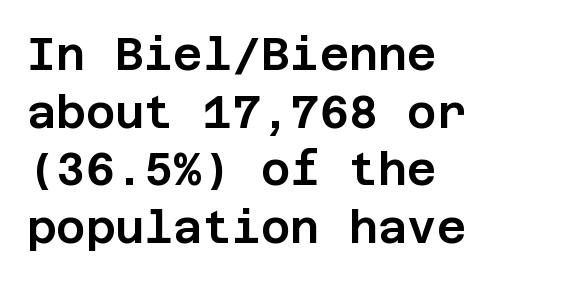
Does the copy run flush right? No — it runs flush left. Interline gaps are of average width in this sample. Type without underlining. Do the letters lean? They stand straight.
